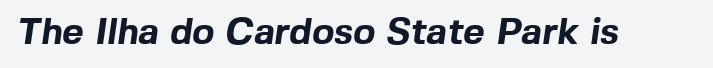
Compared with an ordinary text face, these strokes are far heavier — a full bold. Serif or sans? Sans — the stroke terminals are bare. Lines of text with bare space underneath. The rendering keeps characters at their native spacing. Looks like regular typesetting: each glyph gets only the width it needs.
